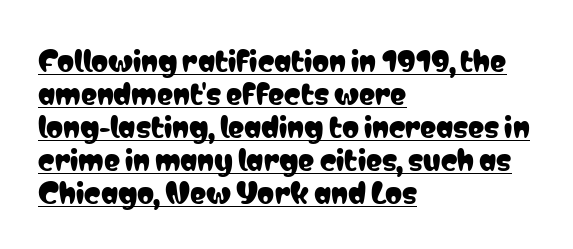
{"italic": "no", "underline": "yes", "align": "left", "line_spacing_ratio": 1.22, "letter_spacing": "normal", "letter_spacing_em": 0.0, "glyph_px": 27}
